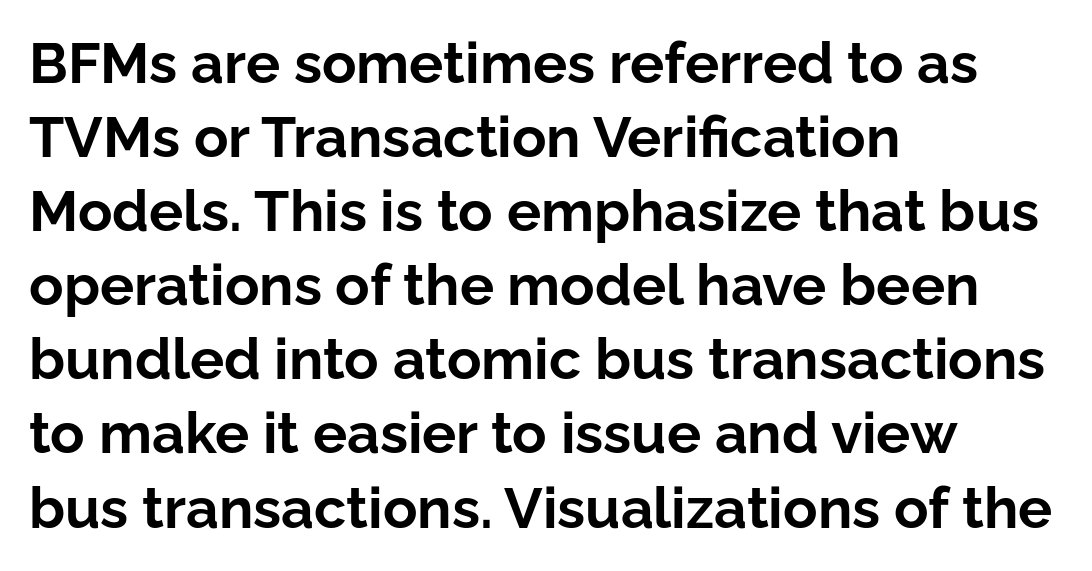
Q: Is the text bold? A: Yes.
Q: Is the text italic (slanted)? A: No, it is upright.
Q: Is the typeface a serif or a sans-serif typeface? A: Sans-serif.
Q: Is the text underlined? A: No.
Q: How is the paragraph aligned? A: Left-aligned.
Q: Is the spacing between letters normal or unusually wide? A: Normal.
Q: Is the spacing between lines tight, normal or loose? A: Normal.
Q: Width (condensed, normal, or wide)? A: Normal.
Q: Stroke contrast? A: Low.
Q: x-height? A: Medium.
Q: Monospaced? A: No.
